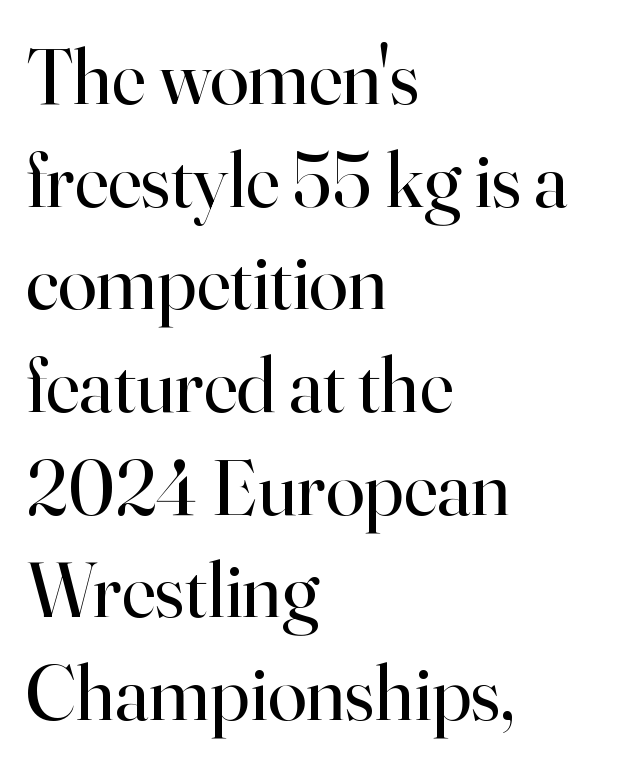
Heaviness? Minimal to ordinary, like unemphasized prose. This rendering leaves character spacing at its baseline value. A clean baseline with only descenders dipping below it. These lines are rendered in a variable-pitch font.
